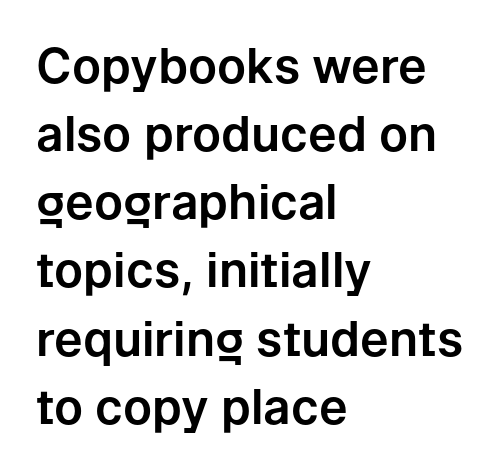
Q: Is the text italic (slanted)? A: No, it is upright.
Q: Is the typeface a serif or a sans-serif typeface? A: Sans-serif.
Q: Is the text underlined? A: No.
Q: How is the paragraph aligned? A: Left-aligned.
Q: Is the spacing between letters normal or unusually wide? A: Normal.
Q: Is the spacing between lines tight, normal or loose? A: Normal.
Q: Width (condensed, normal, or wide)? A: Normal.
Q: Stroke contrast? A: Low.
Q: x-height? A: Medium.
Q: Monospaced? A: No.
